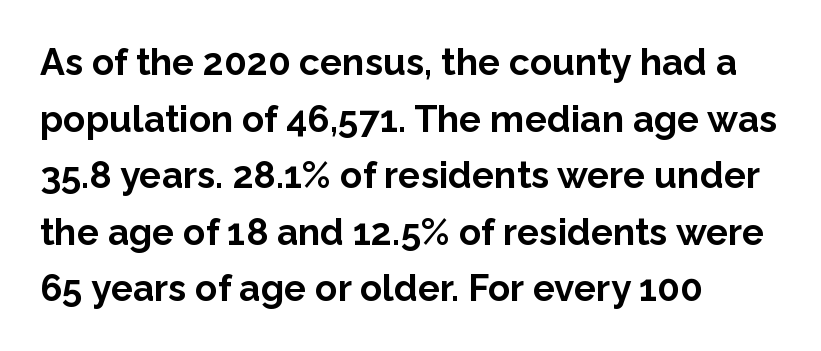
Bold? Absolutely — the strokes are thick and heavy. The paragraph shown leans on its left margin. In terms of letterform style, serifs are entirely absent. The specimen reads as upright at a glance.
